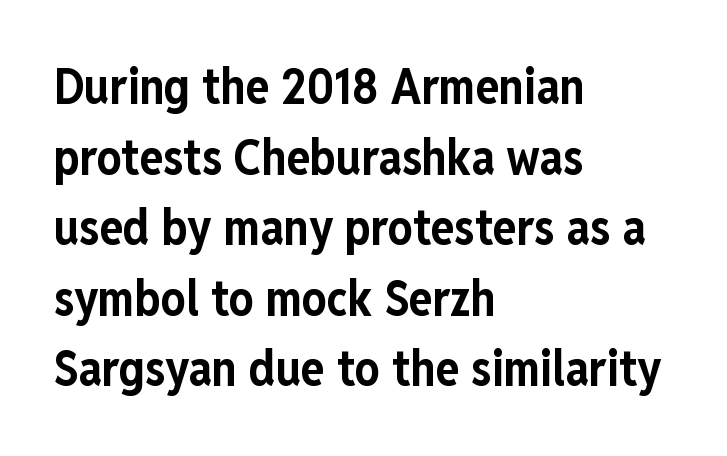
{"serif": "no", "italic": "no", "bold": "yes", "weight": "bold", "width": "condensed", "stroke_contrast": "low", "x_height": "medium", "monospaced": "no", "underline": "no", "align": "left", "line_spacing": "normal", "line_spacing_ratio": 1.44, "letter_spacing": "normal", "letter_spacing_em": 0.0, "glyph_px": 49}
